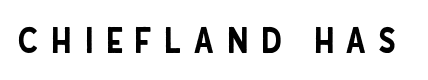
Q: Is the text italic (slanted)? A: No, it is upright.
Q: Is the typeface a serif or a sans-serif typeface? A: Sans-serif.
Q: Is the text underlined? A: No.
Q: Is the spacing between letters normal or unusually wide? A: Unusually wide.
Q: Width (condensed, normal, or wide)? A: Condensed.
Q: Stroke contrast? A: Low.
Q: x-height? A: Large.
Q: Monospaced? A: No.
